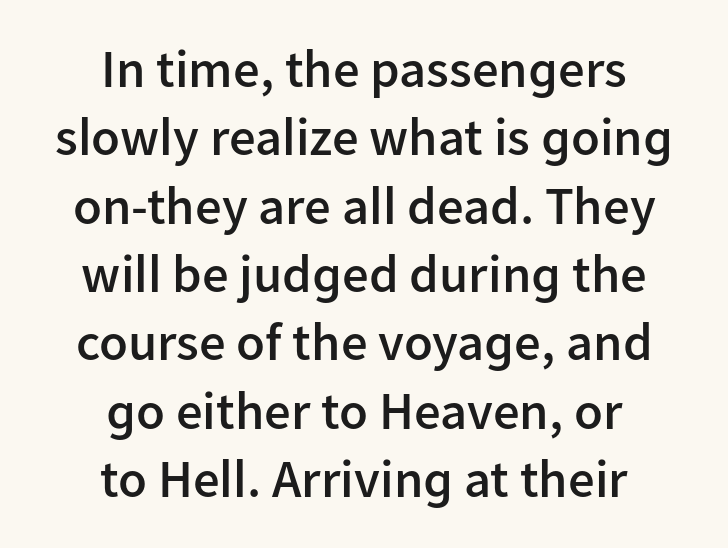
The image shows 53 px semibold sans-serif type, upright; set centered, normal line spacing (1.29x), normal letter spacing, not underlined; low stroke contrast and a medium x-height.
